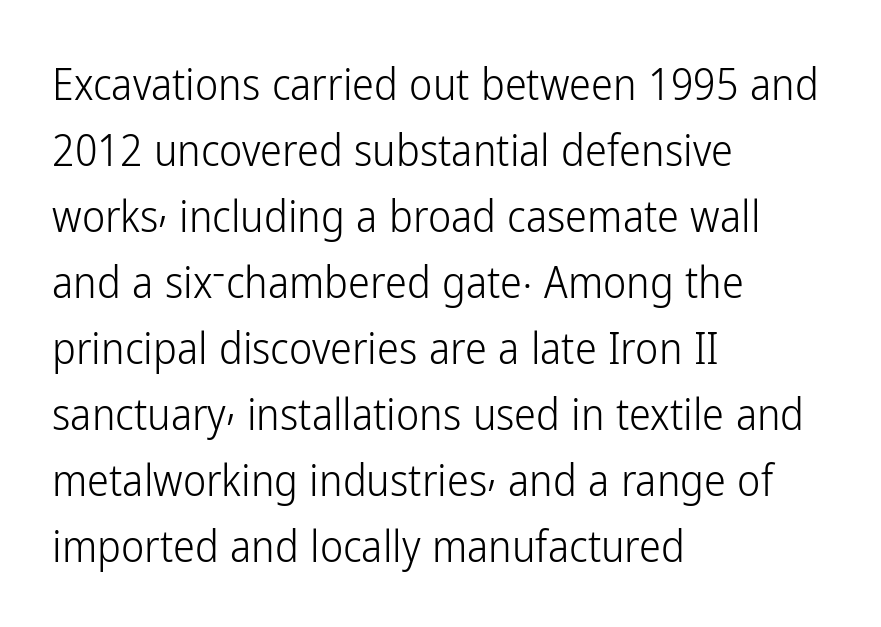
Honestly, there is no underline to notice here at all. No extra tracking has been applied to these lines. Horizontally, the lines are justified to the leading edge only. Posture: vertical. Summary of vertical rhythm: regular, with standard interline spacing.
